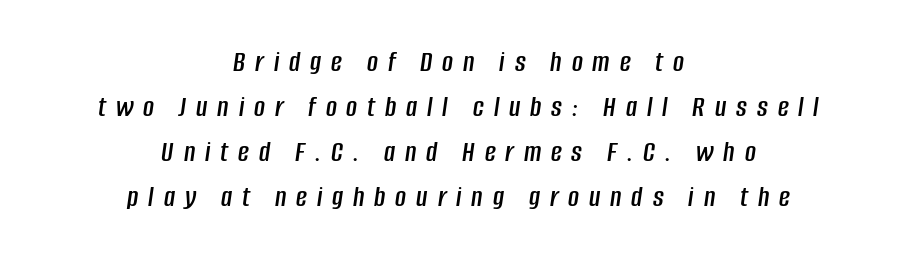
The image shows 30 px condensed type, italic (leaning right); set centered, normal line spacing (1.5x), unusually wide letter spacing (+0.33 em), not underlined; low stroke contrast and a large x-height.
